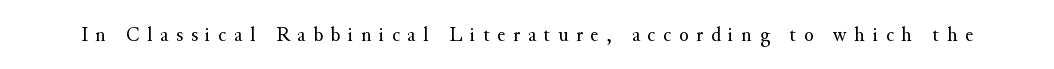
The rendering inserts visible extra space after every character. Stroke thickness stays within the range of a standard reading face or lighter. Plain, unruled lines of type. Quick note: not italic, upright.
